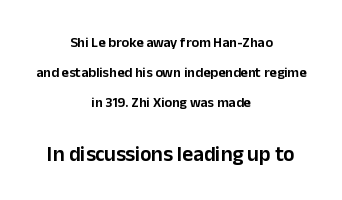
The image shows 21 px text type, upright; set centered, loose line spacing (2.16x), normal letter spacing, not underlined; the second (bottom) block is 1.5x larger.
